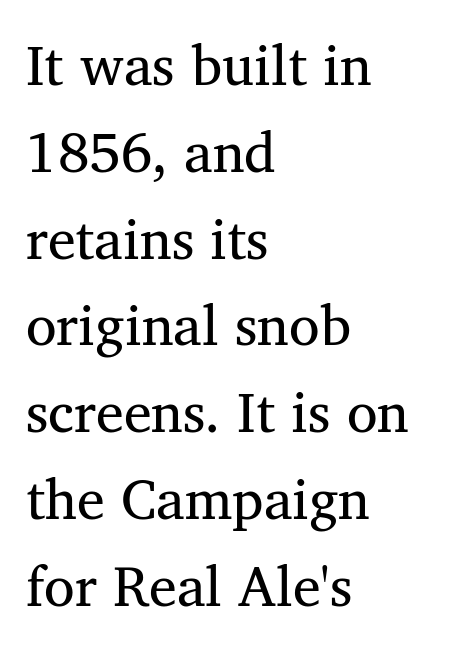
The image shows 56 px serif type; set left-aligned, normal line spacing (1.55x), normal letter spacing, not underlined; medium stroke contrast and a medium x-height.
